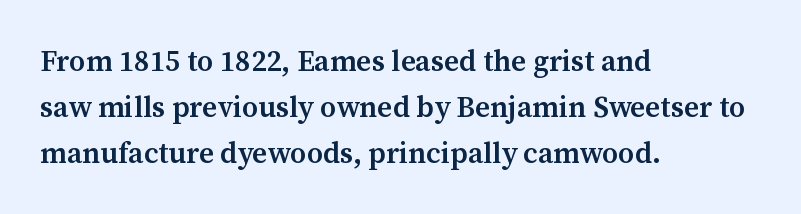
Here the designer chose a conventional face with non-uniform glyph widths. The typeface chosen for these lines features serifs. Has an underline been added? It has not. Students, this is semibold: more ink than regular, less than bold. Successive baselines arrive at the customary interval. These lines were composed using upright roman letters.
